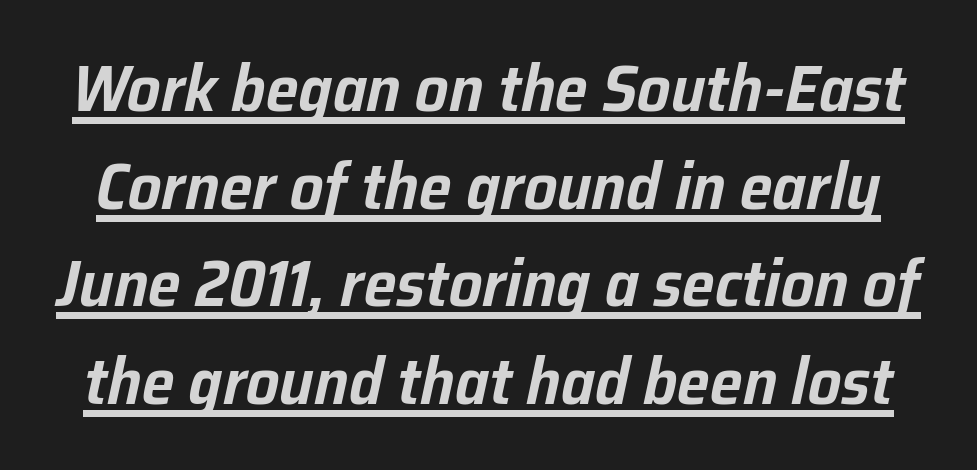
The image shows 66 px text type, italic (leaning right); set normal line spacing (1.48x), normal letter spacing, underlined; low stroke contrast and a medium x-height.
